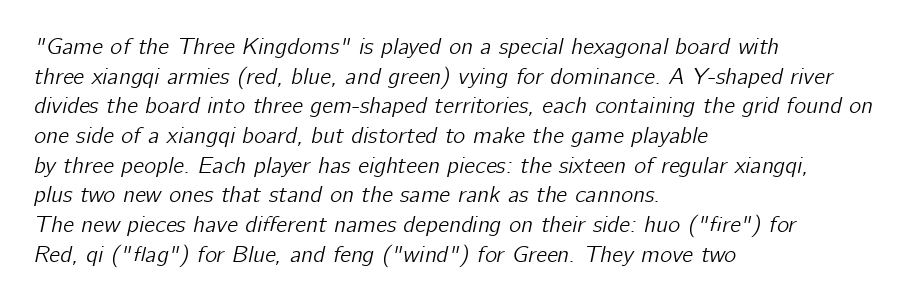
Q: Is the text italic (slanted)? A: Yes, it leans right by about 12 degrees.
Q: Is the text underlined? A: No.
Q: How is the paragraph aligned? A: Left-aligned.
Q: Is the spacing between letters normal or unusually wide? A: Normal.
Q: Is the spacing between lines tight, normal or loose? A: Normal.
